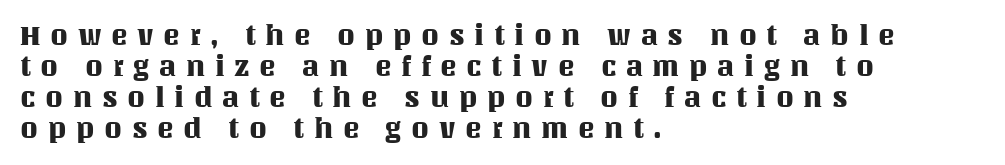
The image shows 28 px text type, upright; set left-aligned, tight line spacing (1.11x), unusually wide letter spacing (+0.34 em), not underlined; medium stroke contrast and a large x-height.
